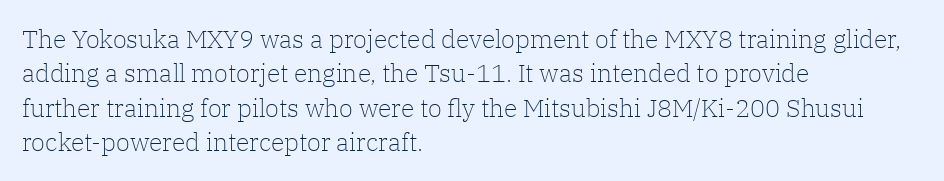
The image shows 25 px text type, upright; set left-aligned, normal line spacing (1.38x), normal letter spacing, not underlined.
